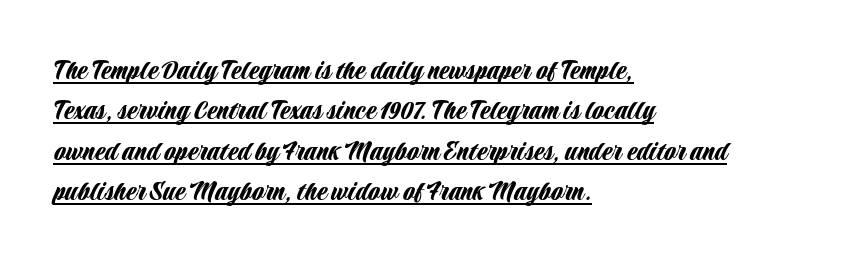
Q: Is the text italic (slanted)? A: Yes.
Q: Is the typeface a serif or a sans-serif typeface? A: Sans-serif.
Q: Is the text underlined? A: Yes.
Q: How is the paragraph aligned? A: Left-aligned.
Q: Is the spacing between letters normal or unusually wide? A: Normal.
Q: Is the spacing between lines tight, normal or loose? A: Normal.
Q: Width (condensed, normal, or wide)? A: Condensed.
Q: Stroke contrast? A: Low.
Q: x-height? A: Large.
Q: Monospaced? A: No.
